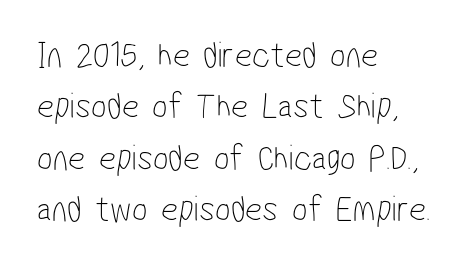
The passage shown stacks its lines at a standard gap. The rag falls on the right side of this text block. Underlining? Definitely not there. Stroke mass is kept to a normal reading level or below. Varying glyph widths throughout — classic text-font behaviour. The characters display no serif detailing; their extremities are plain.
